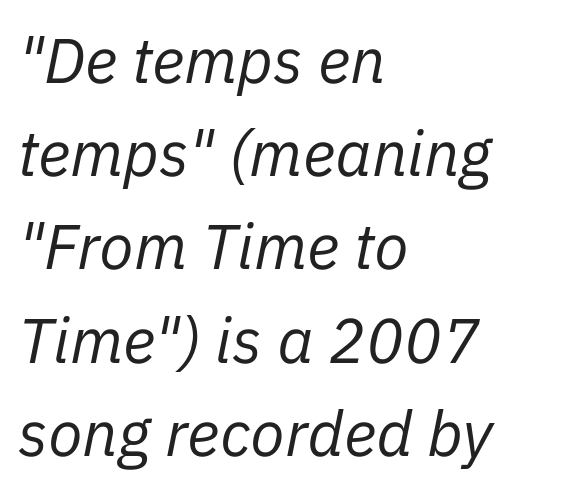
Q: Is the text bold? A: No.
Q: Is the text italic (slanted)? A: Yes, it leans right by about 11 degrees.
Q: Is the text underlined? A: No.
Q: How is the paragraph aligned? A: Left-aligned.
Q: Is the spacing between letters normal or unusually wide? A: Normal.
Q: Is the spacing between lines tight, normal or loose? A: Normal.
Q: Width (condensed, normal, or wide)? A: Normal.
Q: Stroke contrast? A: Low.
Q: x-height? A: Medium.
Q: Monospaced? A: No.
